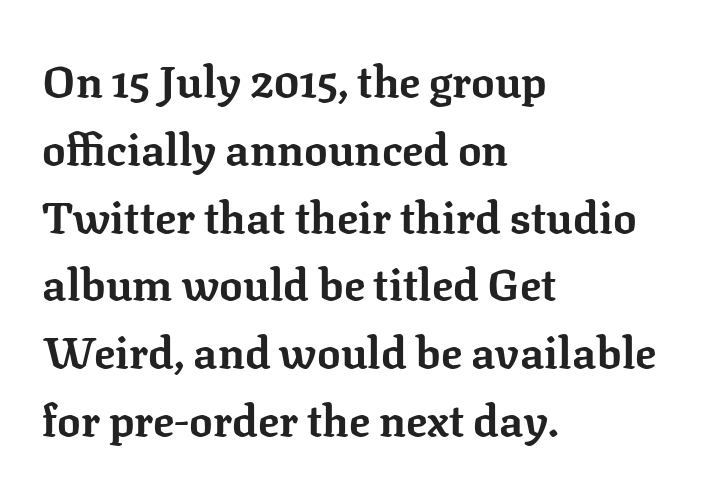
Q: Is the text bold? A: Yes.
Q: Is the text italic (slanted)? A: No, it is upright.
Q: Is the typeface a serif or a sans-serif typeface? A: Serif.
Q: Is the text underlined? A: No.
Q: How is the paragraph aligned? A: Left-aligned.
Q: Is the spacing between letters normal or unusually wide? A: Normal.
Q: Is the spacing between lines tight, normal or loose? A: Normal.
Q: Width (condensed, normal, or wide)? A: Normal.
Q: Stroke contrast? A: Low.
Q: x-height? A: Medium.
Q: Monospaced? A: No.
